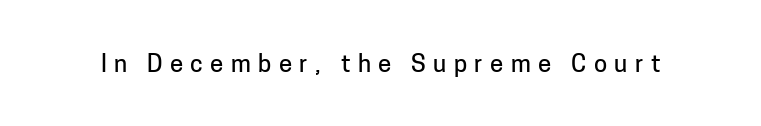
The image shows 24 px text type, upright; set unusually wide letter spacing (+0.31 em), not underlined.
